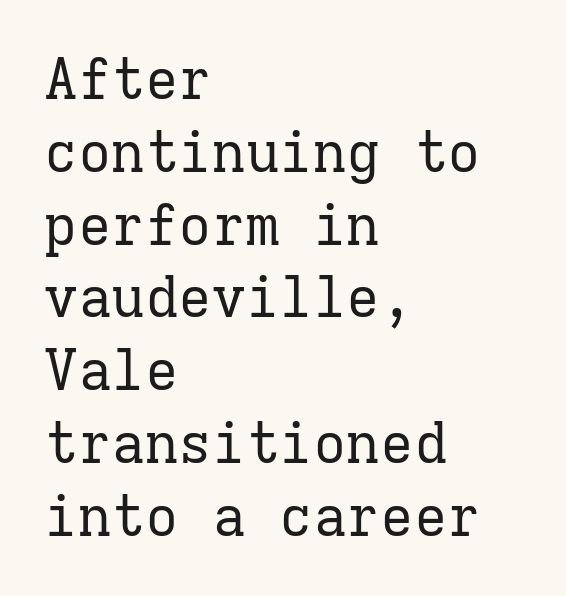
Default kerning and tracking; the words read as compact shapes. Serifs: yes, visible at the terminals of the letterforms. Fixed-width glyphs throughout — classic coding-font behaviour. Stroke thickness stays within the range of a standard reading face or lighter. The baseline area is clear. Posture: straight, roman, zero tilt.
